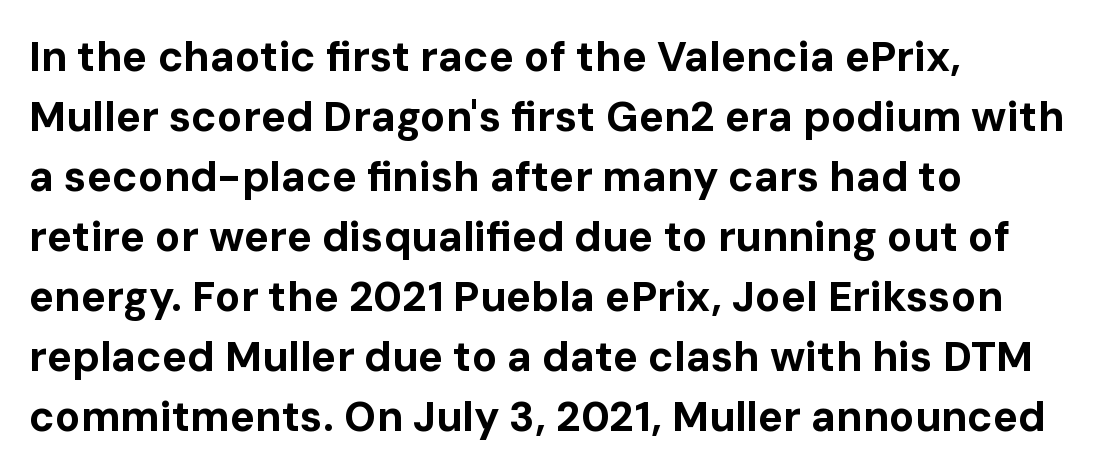
Beneath every word, the page is bare. This sample has the flowing, uneven cadence of proportional lettering. These lines carry a lot of weight — the face is fully bold. Type style note: lacks serifs. Normally led — the rows are evenly, conventionally spaced. Students, note that the glyphs here touch the page at normal intervals.
